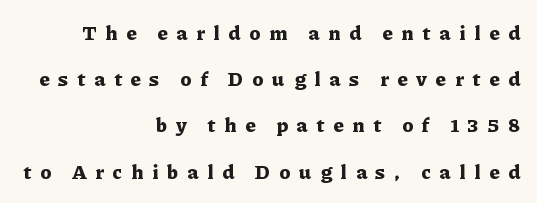
Q: Is the text bold? A: Yes.
Q: Is the text italic (slanted)? A: No, it is upright.
Q: Is the text underlined? A: No.
Q: How is the paragraph aligned? A: Right-aligned.
Q: Is the spacing between letters normal or unusually wide? A: Unusually wide.
Q: Is the spacing between lines tight, normal or loose? A: Loose.
